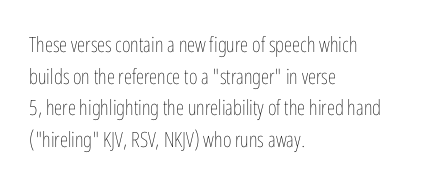
{"italic": "no", "bold": "no", "underline": "no", "align": "left", "line_spacing": "normal", "line_spacing_ratio": 1.51, "letter_spacing": "normal", "letter_spacing_em": 0.0, "glyph_px": 21}
